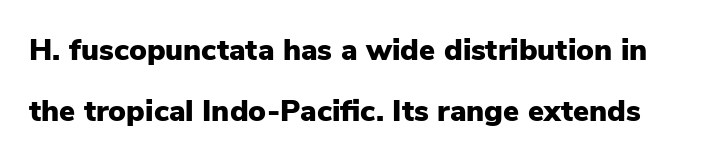
The image shows 30 px heavy sans-serif type, upright; set loose line spacing (2.02x), normal letter spacing, not underlined; low stroke contrast and a medium x-height.
